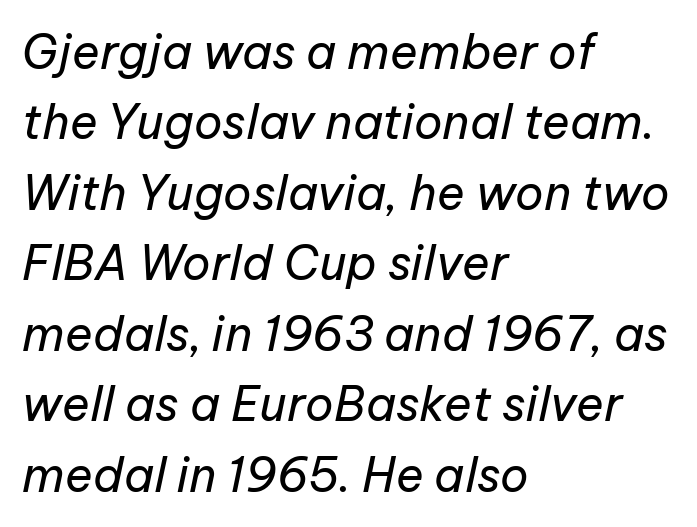
{"italic": "yes", "lean": "right", "slant_degrees": 12, "bold": "no", "weight": "regular", "width": "normal", "stroke_contrast": "low", "x_height": "medium", "monospaced": "no", "underline": "no", "align": "left", "line_spacing": "normal", "line_spacing_ratio": 1.5, "letter_spacing": "normal", "letter_spacing_em": 0.0, "glyph_px": 47}
